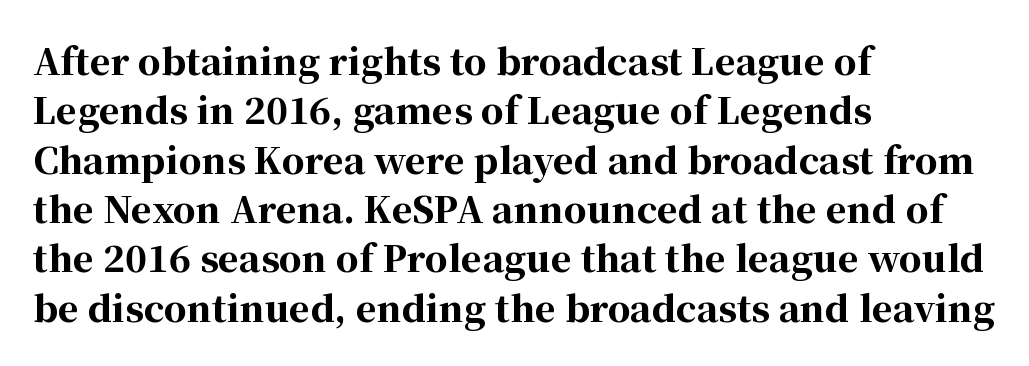
{"serif": "yes", "italic": "no", "bold": "yes", "weight": "bold", "width": "normal", "stroke_contrast": "high", "x_height": "medium", "monospaced": "no", "underline": "no", "align": "left", "line_spacing": "normal", "line_spacing_ratio": 1.37, "letter_spacing": "normal", "letter_spacing_em": 0.0, "glyph_px": 36}
